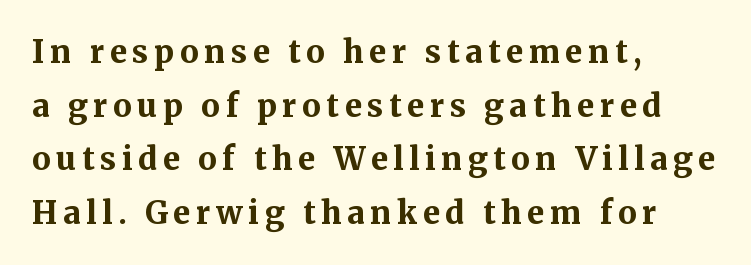
Q: Is the text bold? A: Yes.
Q: Is the text italic (slanted)? A: No, it is upright.
Q: Is the typeface a serif or a sans-serif typeface? A: Serif.
Q: Is the text underlined? A: No.
Q: How is the paragraph aligned? A: Left-aligned.
Q: Width (condensed, normal, or wide)? A: Normal.
Q: Stroke contrast? A: Medium.
Q: x-height? A: Medium.
Q: Monospaced? A: No.
